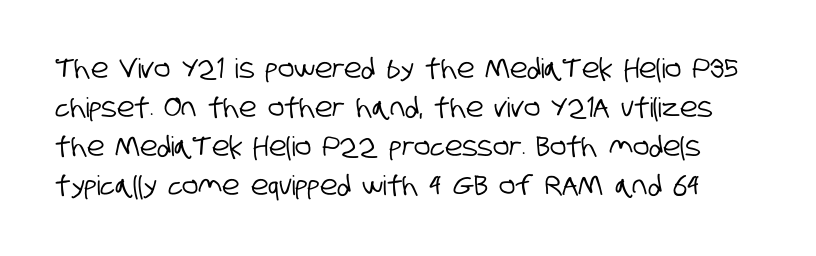
{"underline": "no", "line_spacing": "normal", "line_spacing_ratio": 1.45, "letter_spacing": "normal", "letter_spacing_em": 0.0, "glyph_px": 27}
